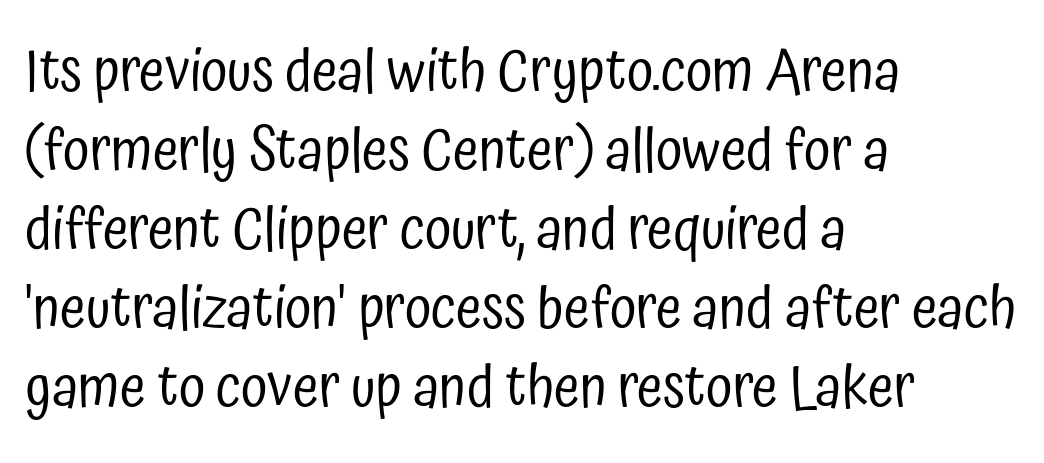
Beneath every word, the page is bare. The setting favours the left margin, as ordinary paragraphs usually do. Nope, no serifs anywhere on these letters. These glyphs show unthickened strokes, regular width or finer. In terms of posture, this sample is upright. A typesetter would call this zero additional tracking.
